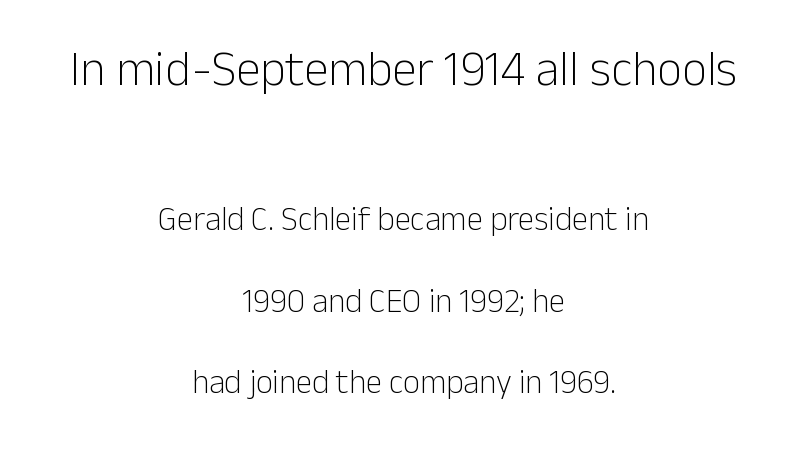
The block sitting higher on the canvas is the one with enlarged characters. Is there any slant? The stems are plumb. Each stroke keeps to a modest, everyday thickness or less. The rendering keeps characters at their native spacing.
